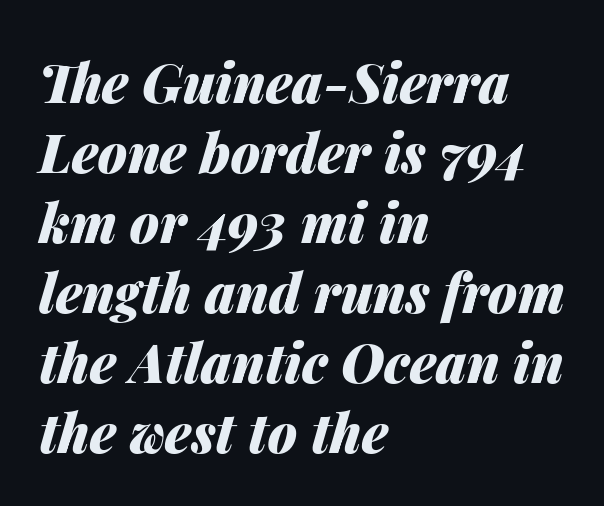
In terms of letterspacing, this is plain default setting. Notice how the stems are inclined rather than vertical — that's the hallmark of italics. If you drew a ruler down the left edge, every line would touch it. Does the leading feel generous? No, just average. Compared with an ordinary text face, these strokes are far heavier — a full bold.
